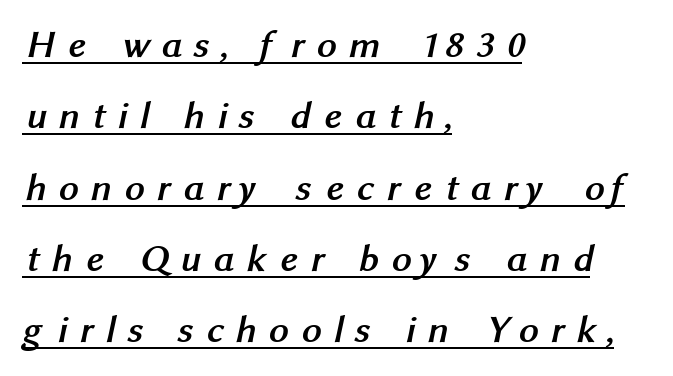
If you drew a ruler down the left edge, every line would touch it. Does a line run under the words? Yes, clearly. A typesetter would call this heavily tracked-out type. Think of a printed novel: that variable character pitch is what you see here. Heft: maximum for text — a bold.
